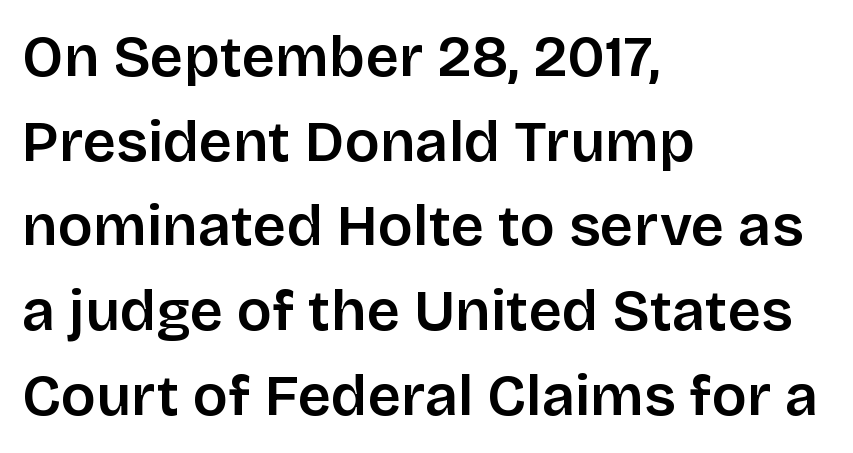
{"serif": "no", "italic": "no", "bold": "semi", "weight": "semibold", "width": "normal", "stroke_contrast": "low", "x_height": "large", "monospaced": "no", "underline": "no", "align": "left", "line_spacing": "normal", "line_spacing_ratio": 1.46, "letter_spacing": "normal", "letter_spacing_em": 0.0, "glyph_px": 58}
